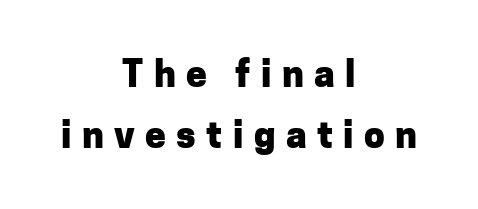
{"serif": "no", "italic": "no", "bold": "yes", "weight": "heavy", "width": "normal", "stroke_contrast": "low", "x_height": "medium", "monospaced": "no", "underline": "no", "align": "center", "line_spacing": "normal", "line_spacing_ratio": 1.65, "letter_spacing": "wide", "letter_spacing_em": 0.28, "glyph_px": 37}
